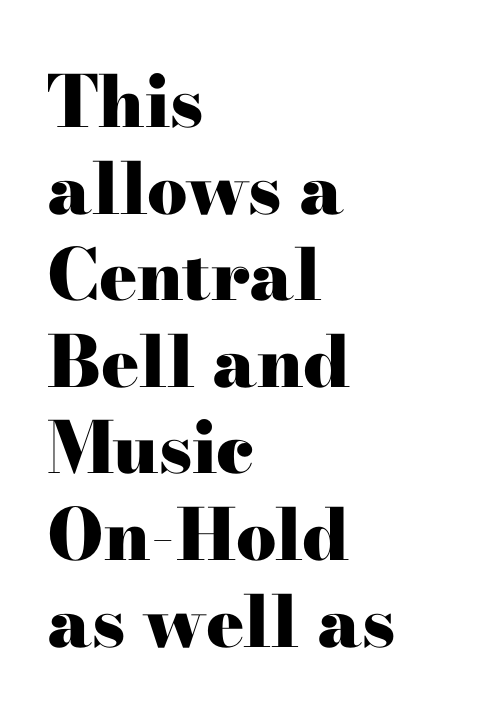
Q: Is the text bold? A: Yes.
Q: Is the text italic (slanted)? A: No, it is upright.
Q: Is the typeface a serif or a sans-serif typeface? A: Serif.
Q: Is the text underlined? A: No.
Q: How is the paragraph aligned? A: Left-aligned.
Q: Is the spacing between letters normal or unusually wide? A: Normal.
Q: Width (condensed, normal, or wide)? A: Wide.
Q: Stroke contrast? A: High.
Q: x-height? A: Small.
Q: Monospaced? A: No.
